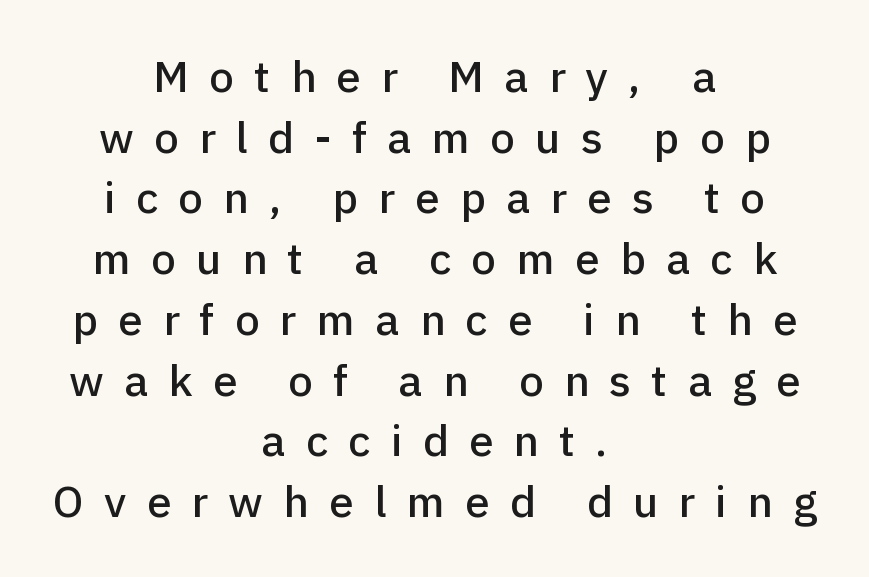
The image shows 44 px sans-serif type, upright; set centered, normal line spacing (1.38x), unusually wide letter spacing (+0.46 em), not underlined; low stroke contrast and a medium x-height.
